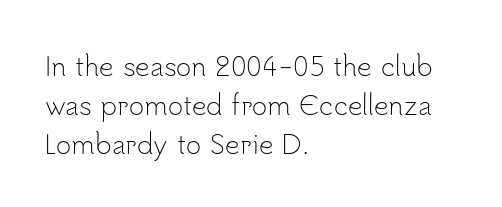
Each new line begins a customary step beneath the previous one. Students, note that the glyphs here touch the page at normal intervals. Letters rest on an invisible, unmarked baseline. Posture: upright roman.
